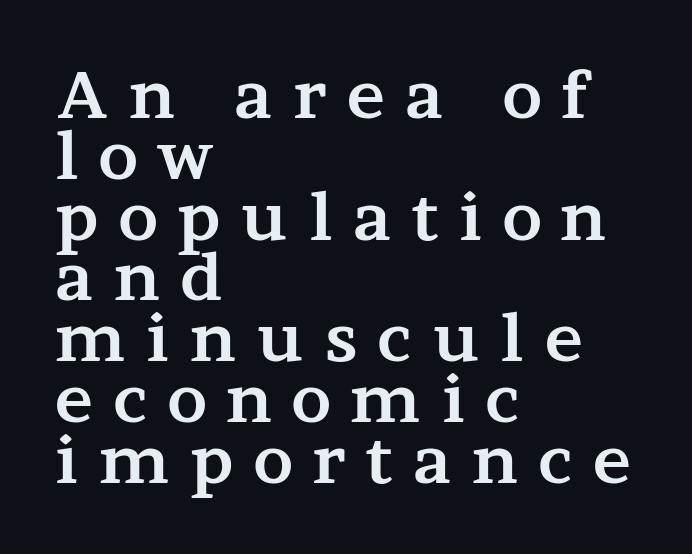
The image shows 64 px bold, wide serif type, upright; set left-aligned, tight line spacing (0.95x), unusually wide letter spacing (+0.32 em), not underlined; medium stroke contrast and a medium x-height.
